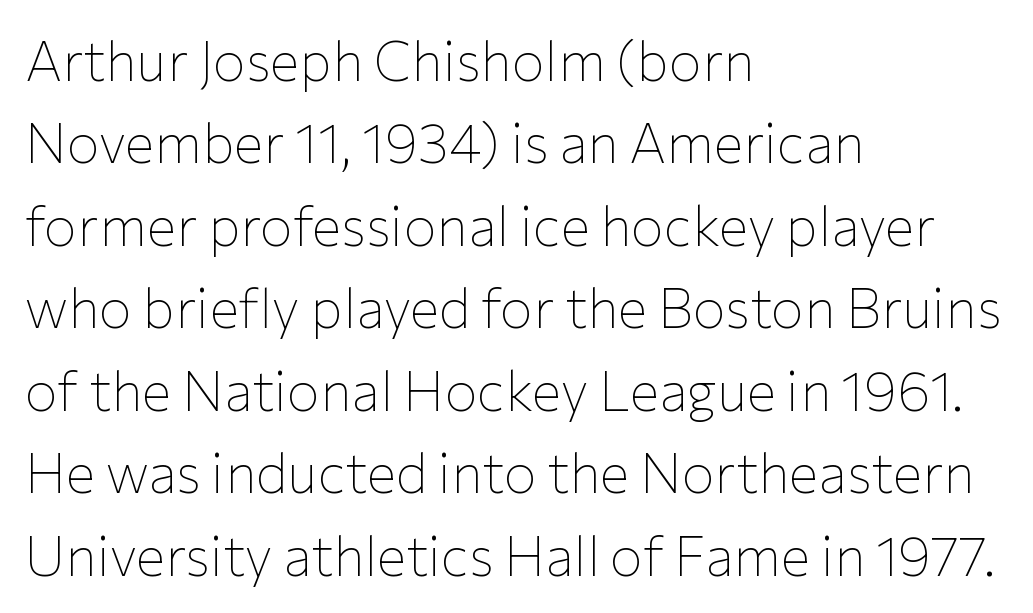
The rendering uses a moderate line-height, typical for paragraphs. If you drew a line through each stem, it would be perfectly vertical. Visually the block forms a straight wall on the left and a jagged coastline on the right. The passage shown has conventional tracking throughout. Grotesque or geometric, the face here clearly has no serifs.
